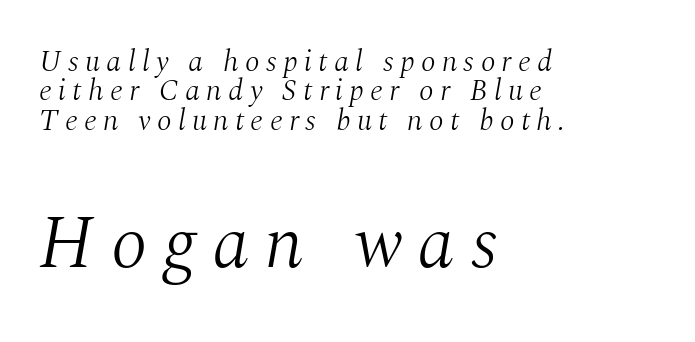
Q: Is the text bold? A: No.
Q: Is the text italic (slanted)? A: Yes, it leans right by about 10 degrees.
Q: Is the typeface a serif or a sans-serif typeface? A: Serif.
Q: Is the text underlined? A: No.
Q: How is the paragraph aligned? A: Left-aligned.
Q: Is the spacing between letters normal or unusually wide? A: Unusually wide.
Q: Is the spacing between lines tight, normal or loose? A: Tight.
Q: Which block of text is set in a larger size, the first (top) or the second (bottom)? A: The second (bottom) one.
Q: Width (condensed, normal, or wide)? A: Normal.
Q: Stroke contrast? A: Medium.
Q: x-height? A: Medium.
Q: Monospaced? A: No.
